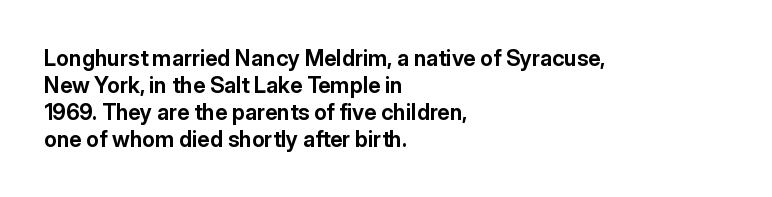
The image shows 22 px bold type, upright; set left-aligned, line spacing 1.22x, normal letter spacing, not underlined.
